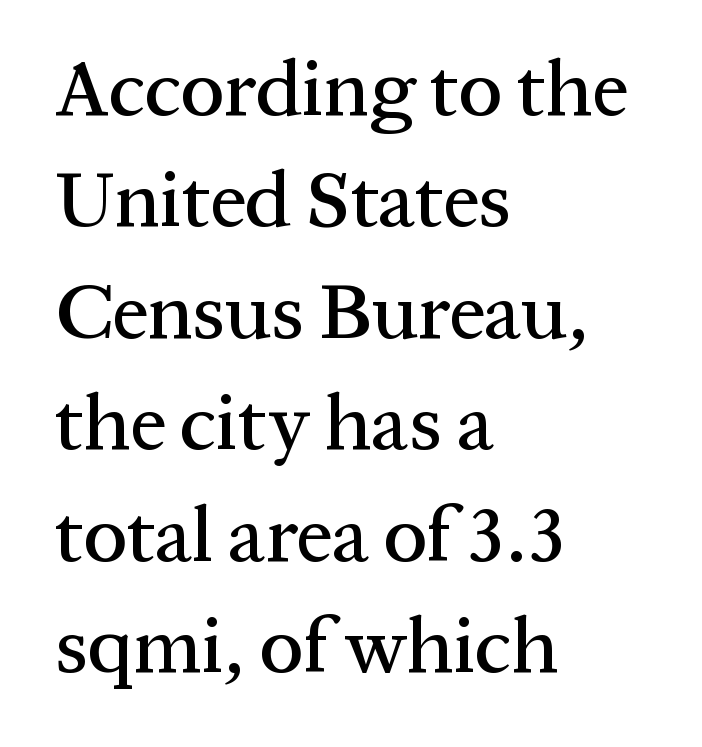
The letters stand straight up with perfectly vertical stems. Words appear dense and cohesive because spacing is normal. Notice how descenders clear the ascenders below comfortably — that's standard leading. The passage shown is typed in a proportional face where columns would drift. Layout note: lines flush left.
